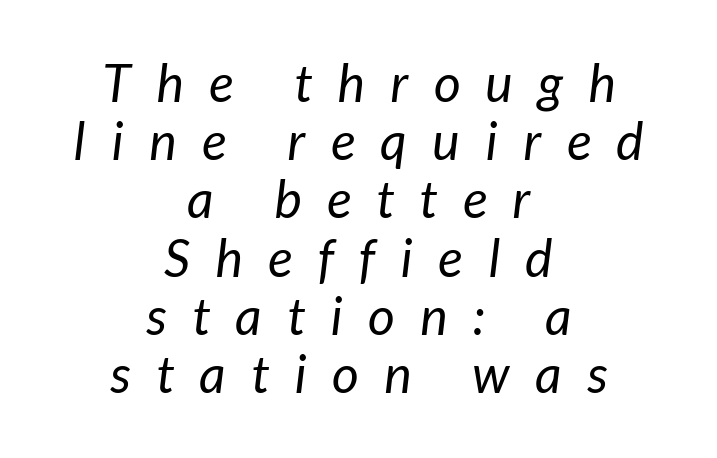
Nothing heavy about these letters — not bold at all. The lines are quadded center. Anything drawn beneath the words? Only blank space. The passage shown is typeset with a sans-serif family. Students, observe: this is what under-led, compact text looks like.
